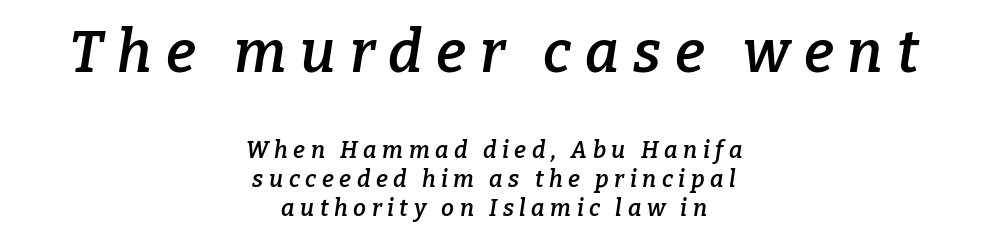
Q: Is the text bold? A: Semi-bold.
Q: Is the text italic (slanted)? A: Yes, it leans right by about 9 degrees.
Q: Is the typeface a serif or a sans-serif typeface? A: Serif.
Q: Is the text underlined? A: No.
Q: How is the paragraph aligned? A: Centered.
Q: Is the spacing between letters normal or unusually wide? A: Unusually wide.
Q: Is the spacing between lines tight, normal or loose? A: Normal.
Q: Which block of text is set in a larger size, the first (top) or the second (bottom)? A: The first (top) one.
Q: Width (condensed, normal, or wide)? A: Normal.
Q: Stroke contrast? A: Low.
Q: x-height? A: Medium.
Q: Monospaced? A: No.
